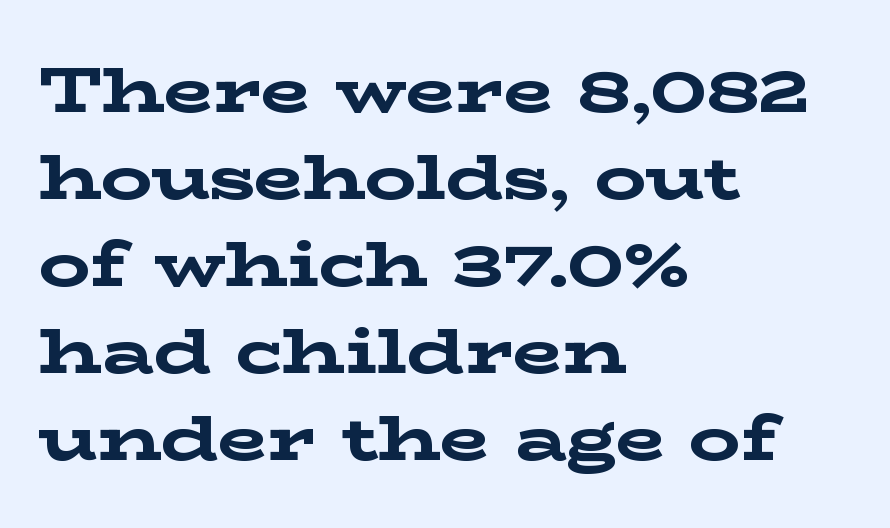
Notice how the passage keeps a crisp vertical edge on the left only. Successive baselines arrive at the customary interval. The face used here is rendered with its standard letterfit. A clean baseline with only descenders dipping below it. Italic: no, the glyphs are upright roman.
